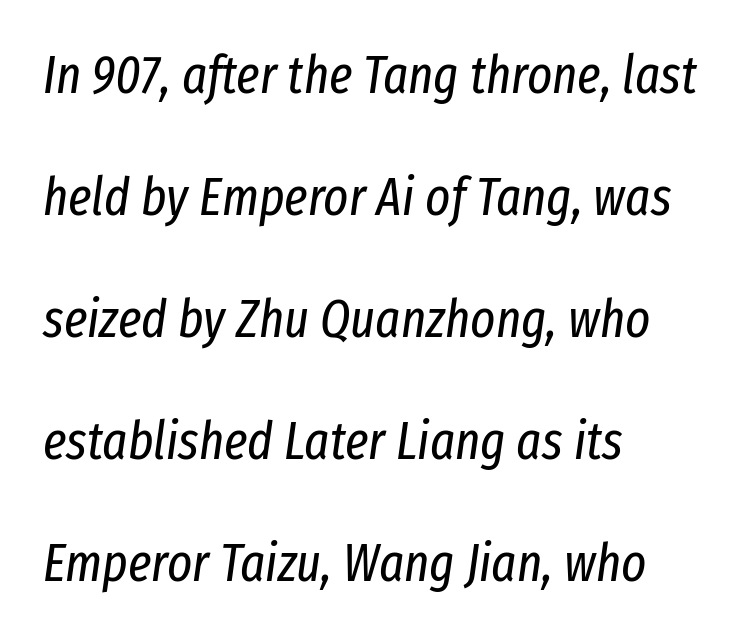
Q: Is the text bold? A: No.
Q: Is the text italic (slanted)? A: Yes, it leans right by about 8 degrees.
Q: Is the text underlined? A: No.
Q: How is the paragraph aligned? A: Left-aligned.
Q: Is the spacing between letters normal or unusually wide? A: Normal.
Q: Is the spacing between lines tight, normal or loose? A: Loose.
Q: Width (condensed, normal, or wide)? A: Condensed.
Q: Stroke contrast? A: Low.
Q: x-height? A: Medium.
Q: Monospaced? A: No.
